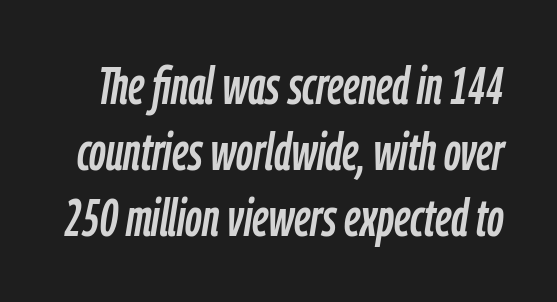
{"italic": "yes", "lean": "right", "slant_degrees": 9, "width": "condensed", "stroke_contrast": "low", "x_height": "medium", "monospaced": "no", "underline": "no", "line_spacing": "normal", "line_spacing_ratio": 1.27, "letter_spacing": "normal", "letter_spacing_em": 0.0, "glyph_px": 52}
